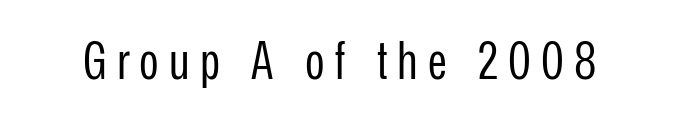
Q: Is the text bold? A: No.
Q: Is the text italic (slanted)? A: No, it is upright.
Q: Is the typeface a serif or a sans-serif typeface? A: Sans-serif.
Q: Is the text underlined? A: No.
Q: Width (condensed, normal, or wide)? A: Condensed.
Q: Stroke contrast? A: Low.
Q: x-height? A: Medium.
Q: Monospaced? A: No.
